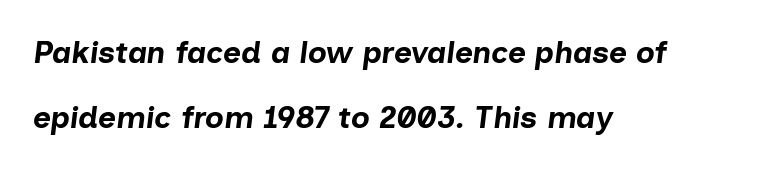
Q: Is the text bold? A: Yes.
Q: Is the text italic (slanted)? A: Yes, it leans right by about 7 degrees.
Q: Is the text underlined? A: No.
Q: How is the paragraph aligned? A: Left-aligned.
Q: Is the spacing between letters normal or unusually wide? A: Normal.
Q: Is the spacing between lines tight, normal or loose? A: Loose.
Q: Width (condensed, normal, or wide)? A: Normal.
Q: Stroke contrast? A: Low.
Q: x-height? A: Medium.
Q: Monospaced? A: No.
